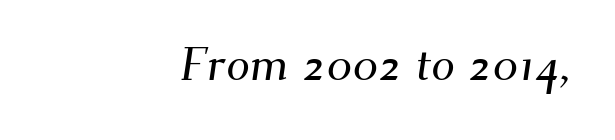
Q: Is the typeface a serif or a sans-serif typeface? A: Serif.
Q: Is the text underlined? A: No.
Q: How is the paragraph aligned? A: Right-aligned.
Q: Is the spacing between letters normal or unusually wide? A: Normal.
Q: Width (condensed, normal, or wide)? A: Normal.
Q: Stroke contrast? A: Medium.
Q: x-height? A: Small.
Q: Monospaced? A: No.
